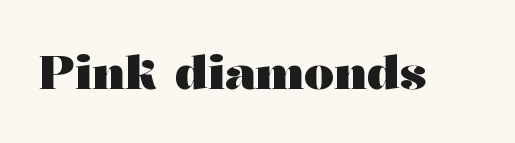
Chunky letters — that's bold for sure. The letters advance in unequal steps, a hallmark of proportional type. Observe the serifs anchoring each vertical stroke in this sample. A roman cut, with each character standing at attention.
